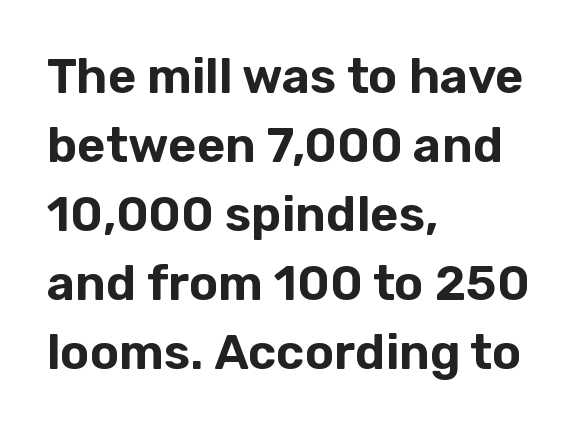
{"serif": "no", "italic": "no", "width": "normal", "stroke_contrast": "low", "x_height": "medium", "monospaced": "no", "underline": "no", "align": "left", "line_spacing": "normal", "line_spacing_ratio": 1.41, "letter_spacing": "normal", "letter_spacing_em": 0.0, "glyph_px": 49}
